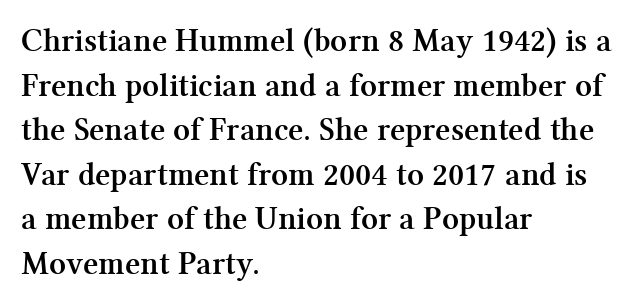
The image shows 33 px semibold serif type, upright; set left-aligned, normal line spacing (1.35x), normal letter spacing, not underlined; medium stroke contrast and a medium x-height.
